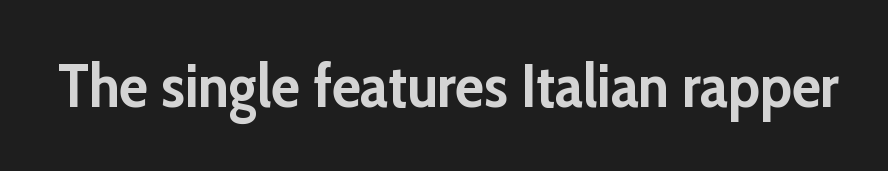
{"serif": "no", "italic": "no", "bold": "yes", "weight": "semibold", "width": "normal", "stroke_contrast": "low", "x_height": "medium", "monospaced": "no", "underline": "no", "letter_spacing": "normal", "letter_spacing_em": 0.0, "glyph_px": 60}
